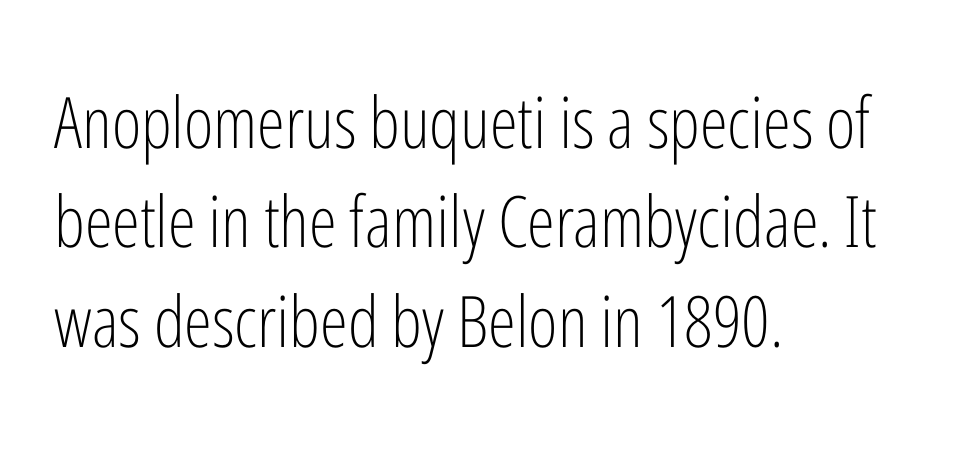
The font family rendered here belongs to the sans-serif group. Glance below the letters and you will spot only blank space. The passage is arranged the way most books set body copy — flush left. Weight class: somewhere from thin through regular.
